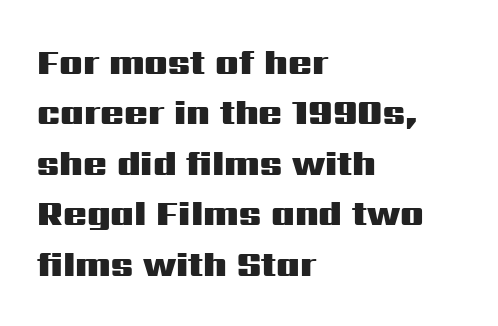
{"serif": "no", "italic": "no", "bold": "yes", "weight": "heavy", "width": "wide", "stroke_contrast": "medium", "x_height": "medium", "monospaced": "no", "underline": "no", "align": "left", "line_spacing": "normal", "line_spacing_ratio": 1.44, "letter_spacing": "normal", "letter_spacing_em": 0.0, "glyph_px": 35}
